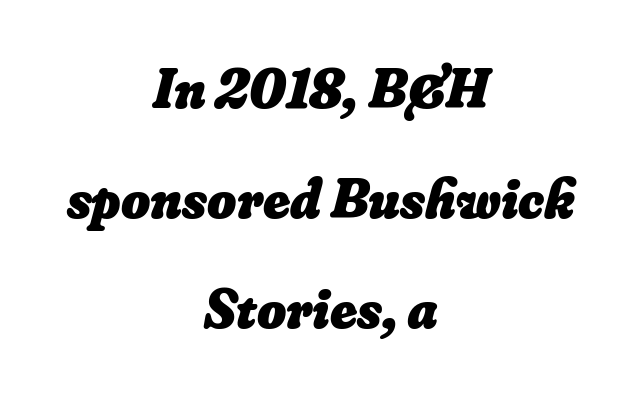
In terms of weight, the rendering is a true, heavy bold. Rows of type keep a wide berth in the vertical direction. The letters sit at their default tracking, neither squeezed nor spread. Alignment: centered. This sample has the flowing, uneven cadence of proportional lettering.
